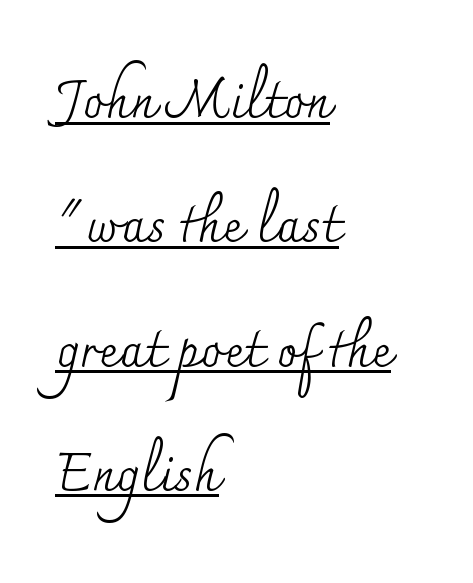
The image shows 52 px regular-weight serif type; set left-aligned, loose line spacing (2.39x), normal letter spacing, underlined; medium stroke contrast and a small x-height.
